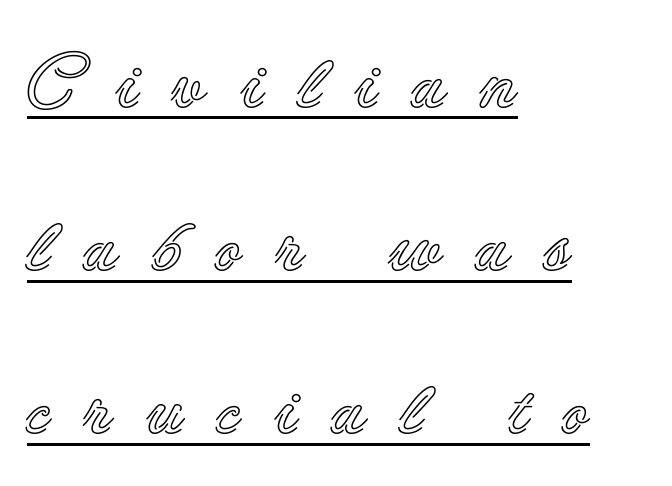
Q: Is the text italic (slanted)? A: Yes.
Q: Is the text underlined? A: Yes.
Q: How is the paragraph aligned? A: Left-aligned.
Q: Is the spacing between letters normal or unusually wide? A: Unusually wide.
Q: Is the spacing between lines tight, normal or loose? A: Loose.
Q: Width (condensed, normal, or wide)? A: Normal.
Q: x-height? A: Small.
Q: Monospaced? A: No.
